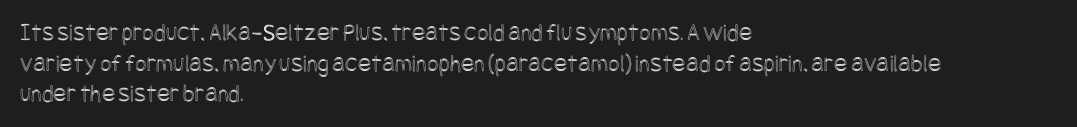
Q: Is the text italic (slanted)? A: No, it is upright.
Q: Is the text underlined? A: No.
Q: How is the paragraph aligned? A: Left-aligned.
Q: Is the spacing between letters normal or unusually wide? A: Normal.
